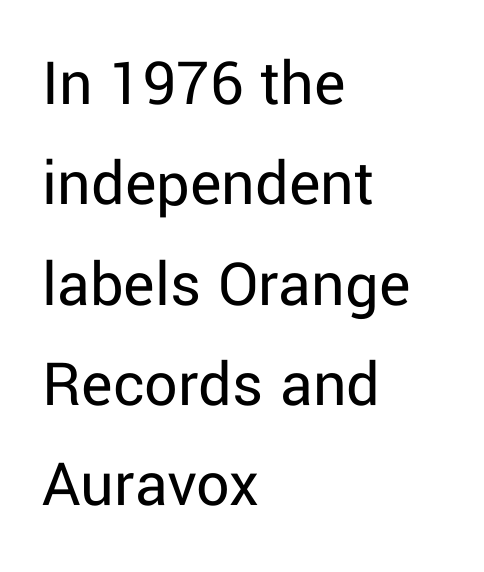
Q: Is the text bold? A: No.
Q: Is the text italic (slanted)? A: No, it is upright.
Q: Is the typeface a serif or a sans-serif typeface? A: Sans-serif.
Q: Is the text underlined? A: No.
Q: How is the paragraph aligned? A: Left-aligned.
Q: Is the spacing between letters normal or unusually wide? A: Normal.
Q: Is the spacing between lines tight, normal or loose? A: Normal.
Q: Width (condensed, normal, or wide)? A: Normal.
Q: Stroke contrast? A: Low.
Q: x-height? A: Medium.
Q: Monospaced? A: No.
